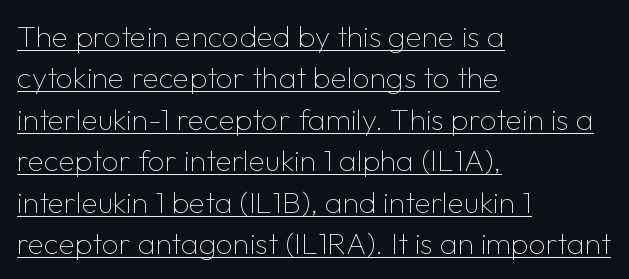
Q: Is the text bold? A: No.
Q: Is the text italic (slanted)? A: No, it is upright.
Q: Is the typeface a serif or a sans-serif typeface? A: Sans-serif.
Q: Is the text underlined? A: Yes.
Q: How is the paragraph aligned? A: Left-aligned.
Q: Is the spacing between letters normal or unusually wide? A: Normal.
Q: Is the spacing between lines tight, normal or loose? A: Normal.
Q: Width (condensed, normal, or wide)? A: Normal.
Q: Stroke contrast? A: Low.
Q: x-height? A: Medium.
Q: Monospaced? A: No.
